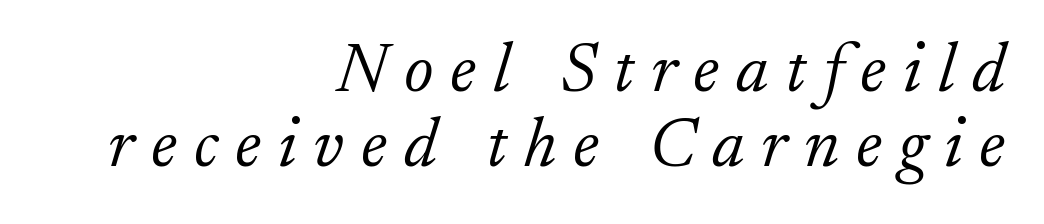
{"serif": "yes", "italic": "yes", "lean": "right", "slant_degrees": 17, "bold": "no", "weight": "light", "width": "normal", "stroke_contrast": "low", "x_height": "small", "monospaced": "no", "underline": "no", "align": "right", "line_spacing": "tight", "line_spacing_ratio": 1.07, "letter_spacing": "wide", "letter_spacing_em": 0.24, "glyph_px": 70}
